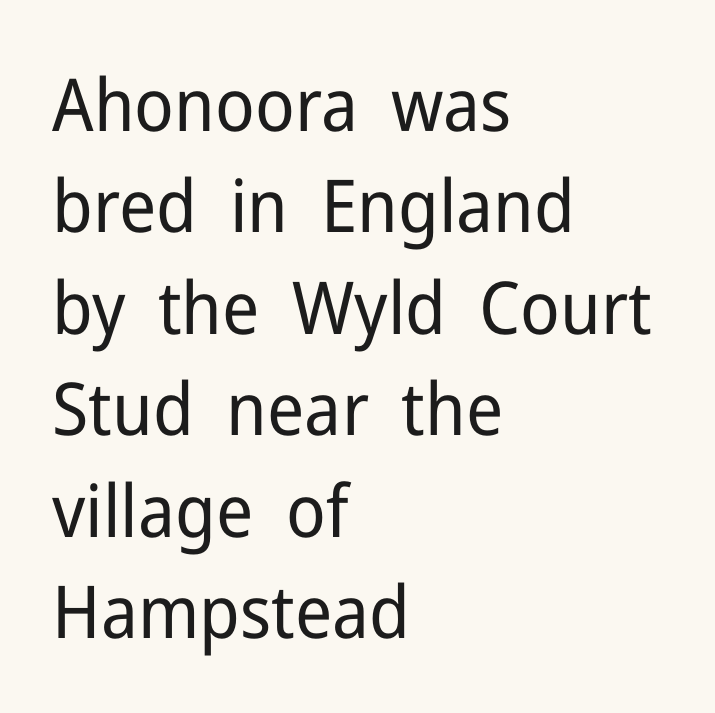
Q: Is the text bold? A: No.
Q: Is the text italic (slanted)? A: No, it is upright.
Q: Is the typeface a serif or a sans-serif typeface? A: Sans-serif.
Q: Is the text underlined? A: No.
Q: How is the paragraph aligned? A: Left-aligned.
Q: Is the spacing between letters normal or unusually wide? A: Normal.
Q: Is the spacing between lines tight, normal or loose? A: Normal.
Q: Width (condensed, normal, or wide)? A: Normal.
Q: Stroke contrast? A: Low.
Q: x-height? A: Medium.
Q: Monospaced? A: No.
